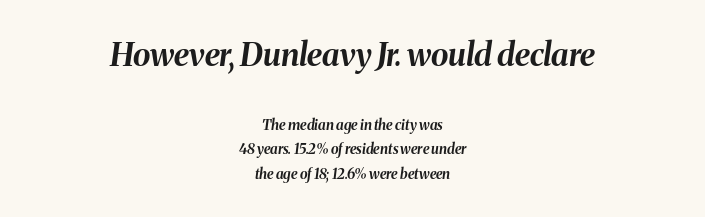
{"italic": "yes", "lean": "right", "slant_degrees": 8, "bold": "yes", "weight": "bold", "width": "normal", "stroke_contrast": "medium", "x_height": "medium", "monospaced": "no", "underline": "no", "align": "center", "line_spacing_ratio": 1.75, "letter_spacing": "normal", "letter_spacing_em": 0.0, "larger_block": "first", "size_ratio": 2.29, "glyph_px": 32}
